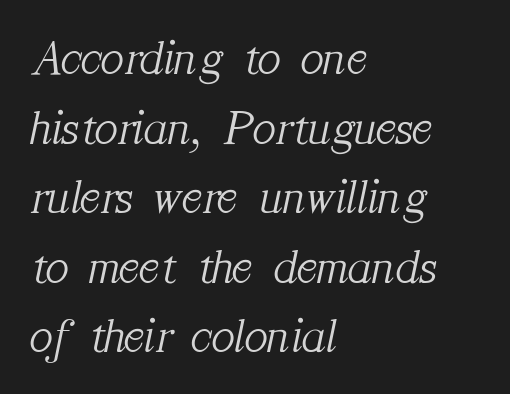
{"serif": "yes", "italic": "yes", "lean": "right", "slant_degrees": 12, "bold": "no", "weight": "light", "width": "normal", "stroke_contrast": "medium", "x_height": "medium", "monospaced": "no", "underline": "no", "align": "left", "line_spacing": "normal", "line_spacing_ratio": 1.42, "letter_spacing": "normal", "letter_spacing_em": 0.0, "glyph_px": 49}
